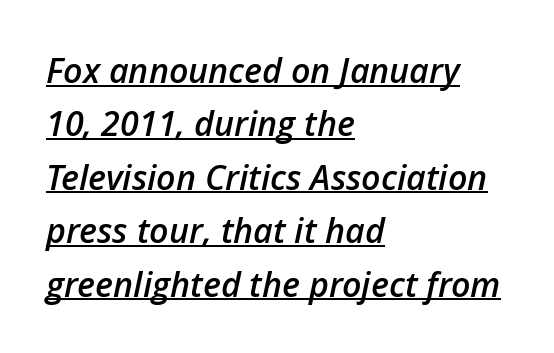
{"italic": "yes", "lean": "right", "slant_degrees": 12, "bold": "semi", "weight": "semibold", "width": "normal", "stroke_contrast": "low", "x_height": "medium", "monospaced": "no", "underline": "yes", "align": "left", "line_spacing": "normal", "line_spacing_ratio": 1.57, "letter_spacing": "normal", "letter_spacing_em": 0.0, "glyph_px": 34}
